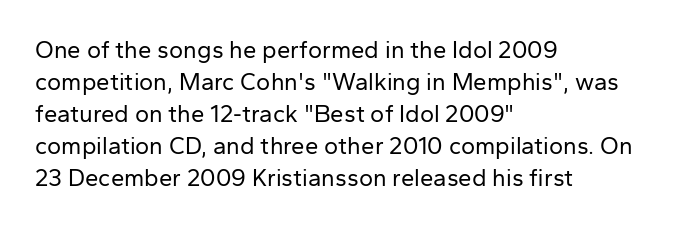
{"italic": "no", "bold": "no", "underline": "no", "align": "left", "line_spacing": "normal", "line_spacing_ratio": 1.33, "letter_spacing": "normal", "letter_spacing_em": 0.0, "glyph_px": 24}
